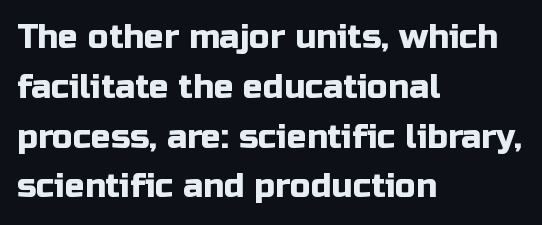
{"serif": "no", "italic": "no", "width": "normal", "stroke_contrast": "low", "x_height": "medium", "monospaced": "no", "underline": "no", "align": "left", "line_spacing": "normal", "line_spacing_ratio": 1.51, "letter_spacing": "normal", "letter_spacing_em": 0.0, "glyph_px": 33}
